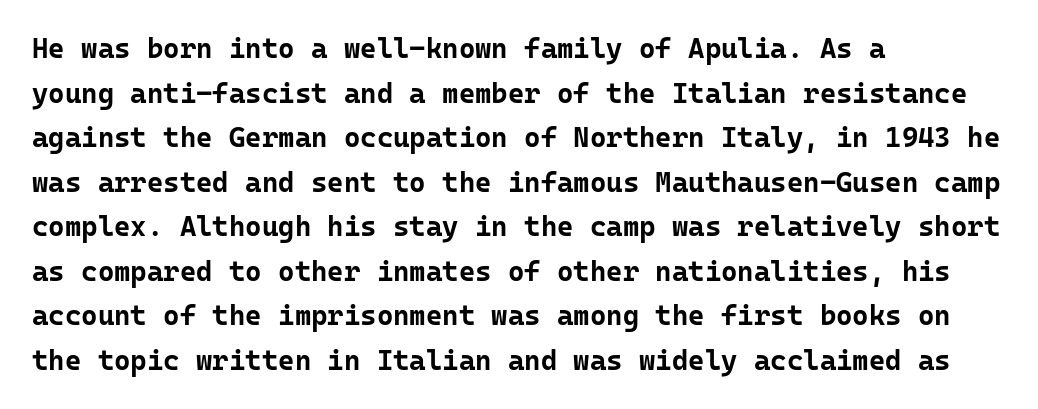
The image shows 28 px bold sans-serif type, upright, monospaced; set left-aligned, normal line spacing (1.59x), normal letter spacing, not underlined; low stroke contrast and a medium x-height.
